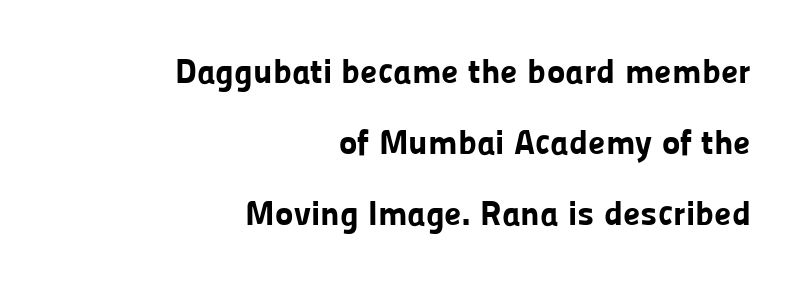
Q: Is the text bold? A: Yes.
Q: Is the text italic (slanted)? A: No, it is upright.
Q: Is the typeface a serif or a sans-serif typeface? A: Sans-serif.
Q: Is the text underlined? A: No.
Q: How is the paragraph aligned? A: Right-aligned.
Q: Is the spacing between letters normal or unusually wide? A: Normal.
Q: Is the spacing between lines tight, normal or loose? A: Loose.
Q: Width (condensed, normal, or wide)? A: Normal.
Q: Stroke contrast? A: Low.
Q: x-height? A: Medium.
Q: Monospaced? A: No.
